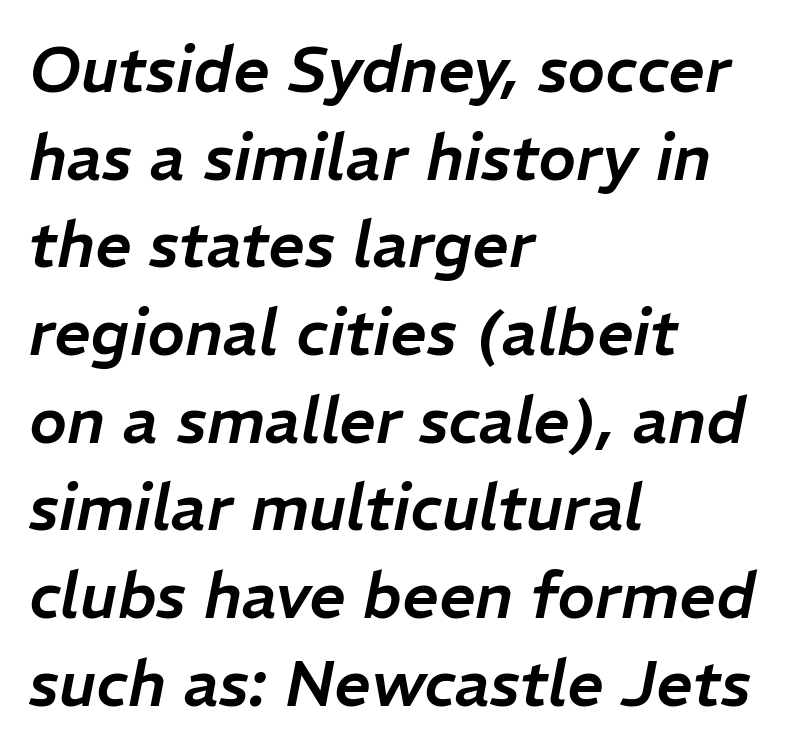
Q: Is the text italic (slanted)? A: Yes, it leans right by about 11 degrees.
Q: Is the text underlined? A: No.
Q: How is the paragraph aligned? A: Left-aligned.
Q: Is the spacing between letters normal or unusually wide? A: Normal.
Q: Is the spacing between lines tight, normal or loose? A: Normal.
Q: Width (condensed, normal, or wide)? A: Normal.
Q: Stroke contrast? A: Low.
Q: x-height? A: Medium.
Q: Monospaced? A: No.
